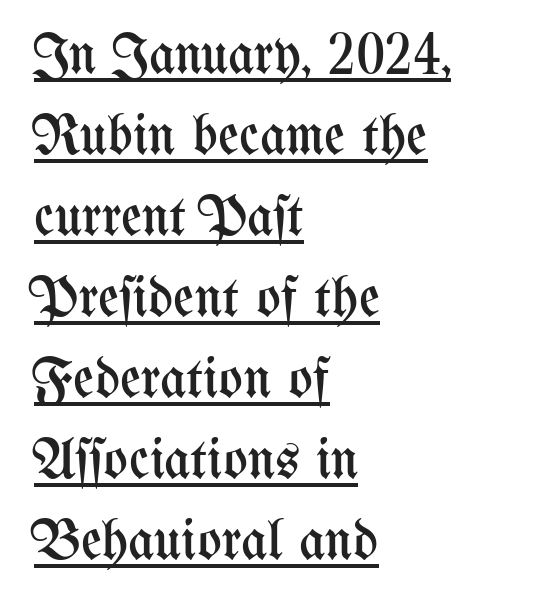
Here the glyphs are tracked normally, forming tight word shapes. These lines sit exactly where default settings would place them. Stroke mass is kept to a normal reading level or below. This sample has the flowing, uneven cadence of proportional lettering. In CSS terms this would be text-align: left.
